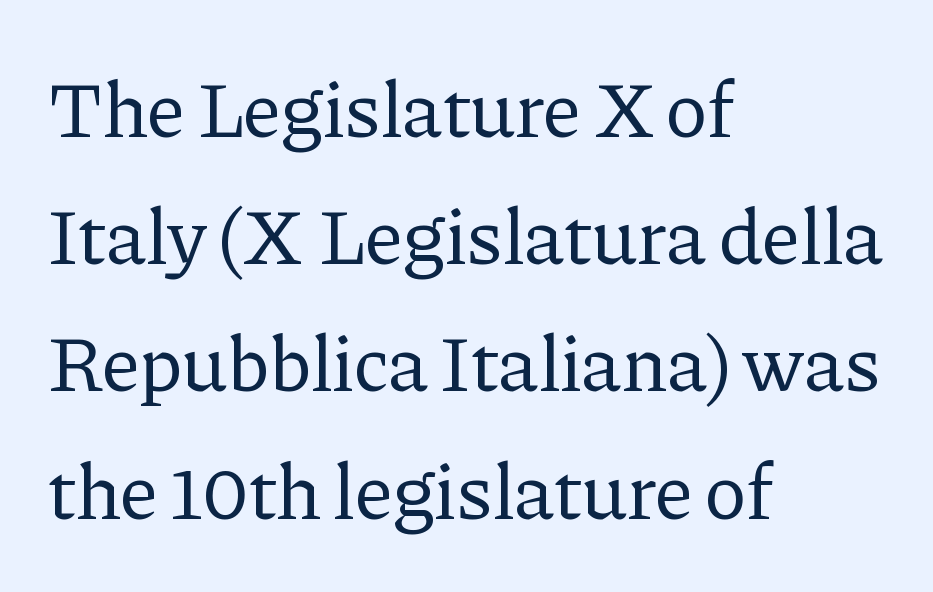
Q: Is the text bold? A: No.
Q: Is the text italic (slanted)? A: No, it is upright.
Q: Is the typeface a serif or a sans-serif typeface? A: Serif.
Q: Is the text underlined? A: No.
Q: How is the paragraph aligned? A: Left-aligned.
Q: Is the spacing between letters normal or unusually wide? A: Normal.
Q: Is the spacing between lines tight, normal or loose? A: Normal.
Q: Width (condensed, normal, or wide)? A: Normal.
Q: Stroke contrast? A: Low.
Q: x-height? A: Medium.
Q: Monospaced? A: No.
